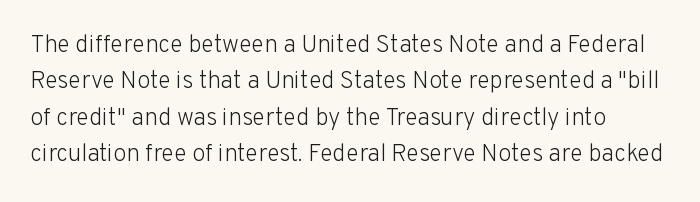
The foot of each line stays bare and open. These lines stack with their left ends in a neat column. Italic: no, the glyphs are upright roman. These lines sit exactly where default settings would place them.
